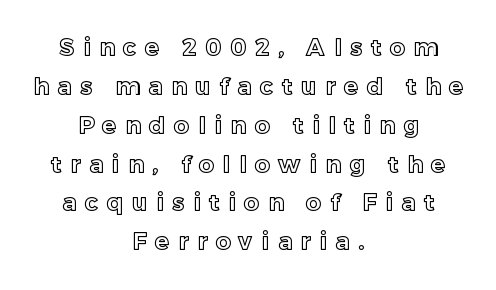
The image shows 23 px text type, upright; set centered, normal line spacing (1.69x), unusually wide letter spacing (+0.39 em), not underlined.
